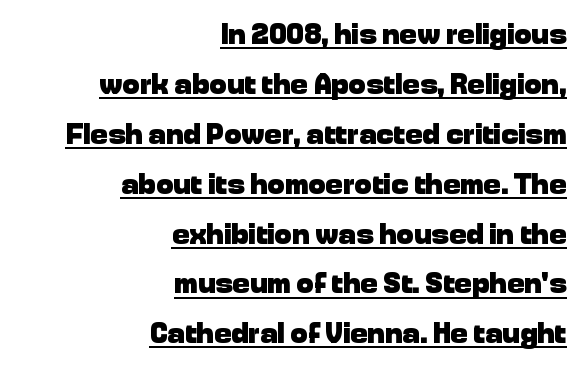
Between one letter and the next there's only the usual sliver of space. In terms of posture, this sample is upright. Notice how thick the strokes are: this is what a full bold looks like. Each line ends at the same right margin while the left side varies. The font family rendered here belongs to the sans-serif group. The string is rendered with underlining switched on.
